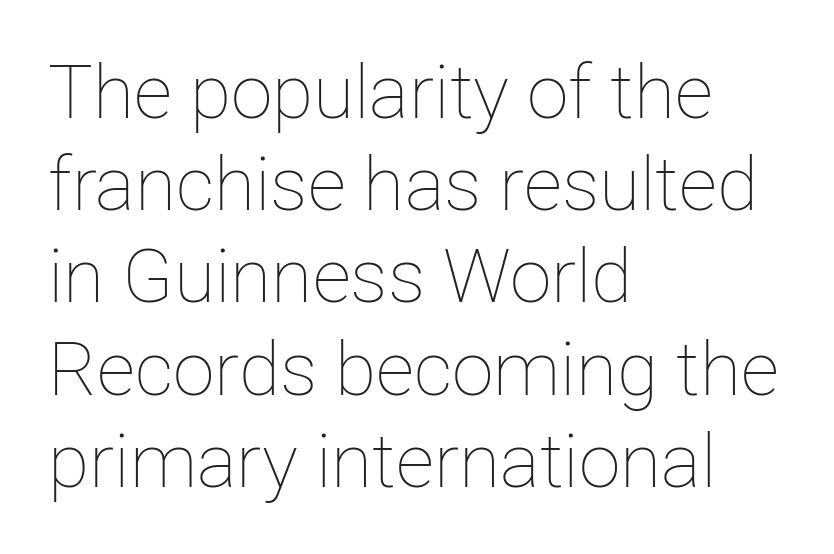
Q: Is the text bold? A: No.
Q: Is the text italic (slanted)? A: No, it is upright.
Q: Is the text underlined? A: No.
Q: How is the paragraph aligned? A: Left-aligned.
Q: Is the spacing between letters normal or unusually wide? A: Normal.
Q: Width (condensed, normal, or wide)? A: Normal.
Q: Stroke contrast? A: Low.
Q: x-height? A: Medium.
Q: Monospaced? A: No.
